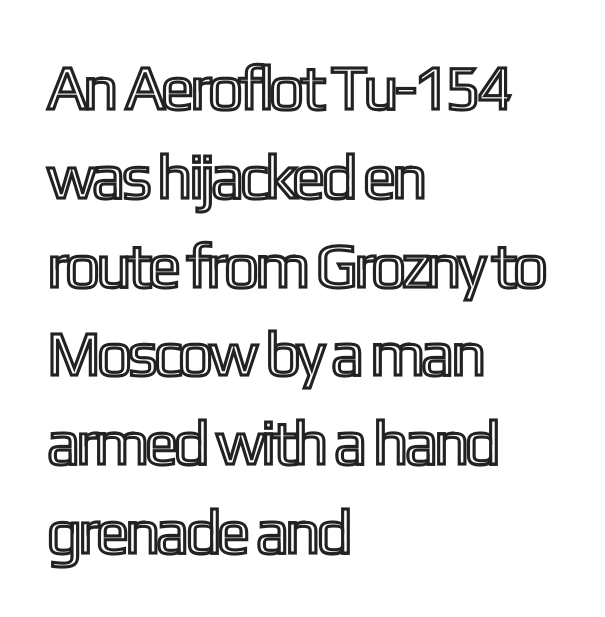
The image shows 63 px condensed type, upright; set left-aligned, normal line spacing (1.41x), normal letter spacing, not underlined; a medium x-height.
